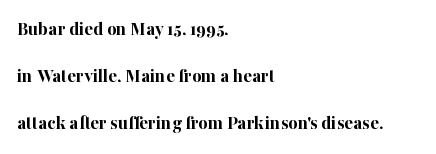
Q: Is the text bold? A: Yes.
Q: Is the text italic (slanted)? A: No, it is upright.
Q: Is the text underlined? A: No.
Q: How is the paragraph aligned? A: Left-aligned.
Q: Is the spacing between letters normal or unusually wide? A: Normal.
Q: Is the spacing between lines tight, normal or loose? A: Loose.
